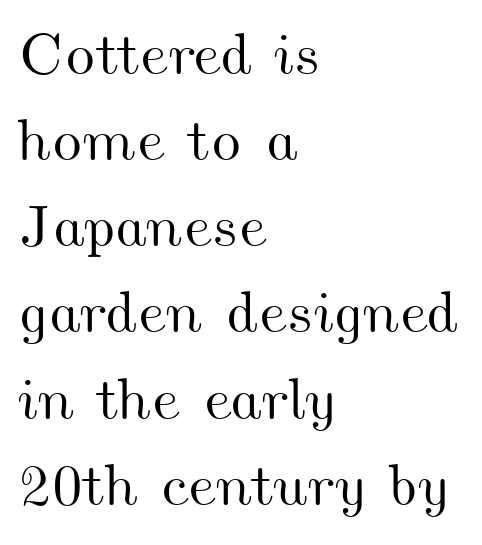
The image shows 59 px wide type; set left-aligned, normal line spacing (1.46x), normal letter spacing, not underlined; medium stroke contrast and a small x-height.
